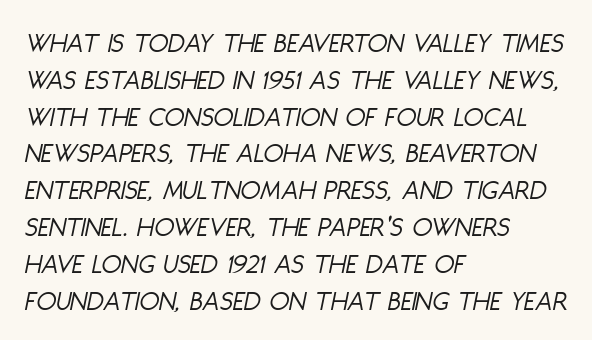
The image shows 29 px light, condensed type, italic (leaning right); set left-aligned, normal line spacing (1.27x), normal letter spacing, not underlined; low stroke contrast and a large x-height.
